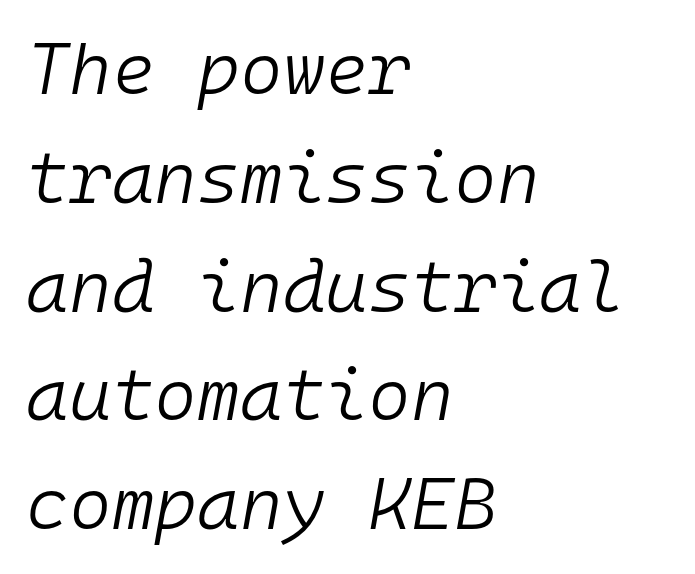
Q: Is the text bold? A: No.
Q: Is the text italic (slanted)? A: Yes, it leans right by about 10 degrees.
Q: Is the text underlined? A: No.
Q: How is the paragraph aligned? A: Left-aligned.
Q: Is the spacing between letters normal or unusually wide? A: Normal.
Q: Is the spacing between lines tight, normal or loose? A: Normal.
Q: Width (condensed, normal, or wide)? A: Normal.
Q: Stroke contrast? A: Low.
Q: x-height? A: Medium.
Q: Monospaced? A: Yes.
